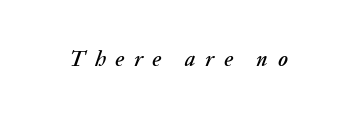
Does extra space separate the letters? Yes, quite a lot of it. The rendering applies a slant to the glyphs. Check the space under the baseline: it is left empty.
